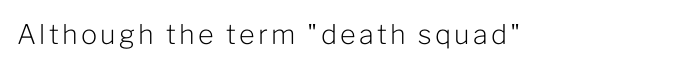
Q: Is the text bold? A: No.
Q: Is the text italic (slanted)? A: No, it is upright.
Q: Is the text underlined? A: No.
